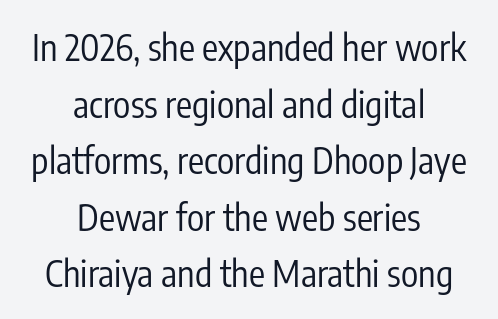
{"serif": "no", "italic": "no", "bold": "no", "weight": "regular", "width": "condensed", "stroke_contrast": "low", "x_height": "medium", "monospaced": "no", "underline": "no", "align": "center", "line_spacing": "normal", "line_spacing_ratio": 1.57, "letter_spacing": "normal", "letter_spacing_em": 0.0, "glyph_px": 36}
